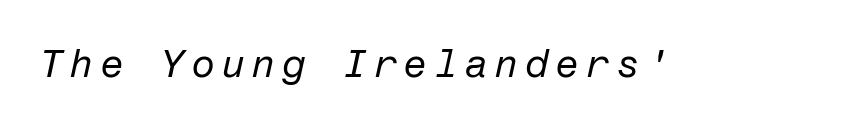
The image shows 39 px regular-weight type, italic (leaning right); set not underlined; low stroke contrast and a medium x-height.
